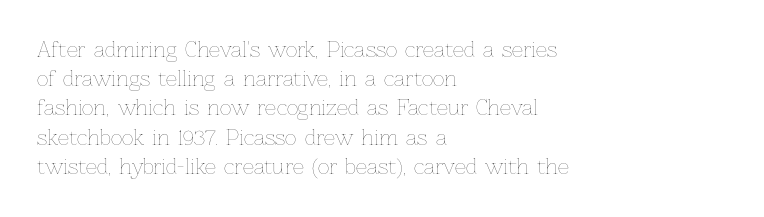
A normal amount of white space separates one row of letters from the next. The foot of each line stays bare and open. The ragged edge is on the right, which tells us the setting is flush left. This sample uses an upright cut, with every glyph sitting square on the baseline. No chunkiness to these letters — they're not bold. Does extra space separate the letters? No, they use regular spacing.
